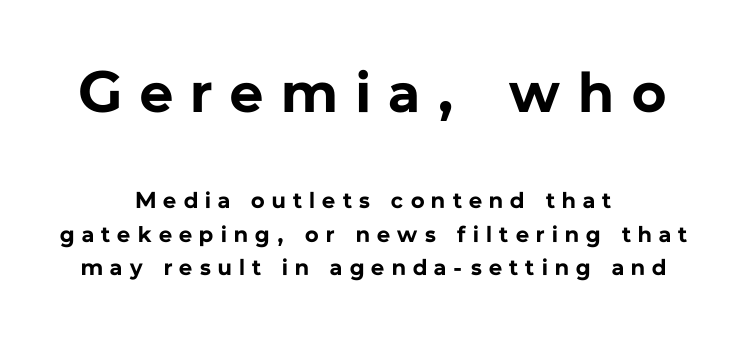
{"serif": "no", "italic": "no", "bold": "yes", "weight": "bold", "width": "normal", "stroke_contrast": "low", "x_height": "medium", "monospaced": "no", "underline": "no", "align": "center", "line_spacing": "normal", "line_spacing_ratio": 1.45, "letter_spacing": "wide", "letter_spacing_em": 0.32, "larger_block": "first", "size_ratio": 2.52, "glyph_px": 58}
